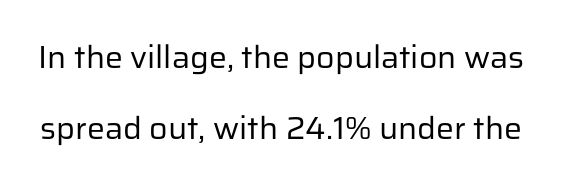
{"serif": "no", "italic": "no", "bold": "no", "weight": "regular", "width": "normal", "stroke_contrast": "low", "x_height": "medium", "monospaced": "no", "underline": "no", "line_spacing": "loose", "line_spacing_ratio": 2.22, "letter_spacing": "normal", "letter_spacing_em": 0.0, "glyph_px": 32}
